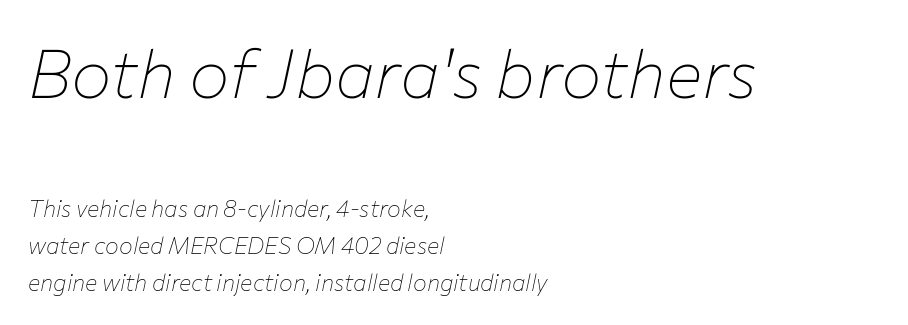
{"italic": "yes", "lean": "right", "slant_degrees": 12, "bold": "no", "weight": "thin", "width": "normal", "stroke_contrast": "low", "x_height": "medium", "monospaced": "no", "underline": "no", "align": "left", "line_spacing": "normal", "line_spacing_ratio": 1.62, "letter_spacing": "normal", "letter_spacing_em": 0.0, "larger_block": "first", "size_ratio": 2.96, "glyph_px": 68}
